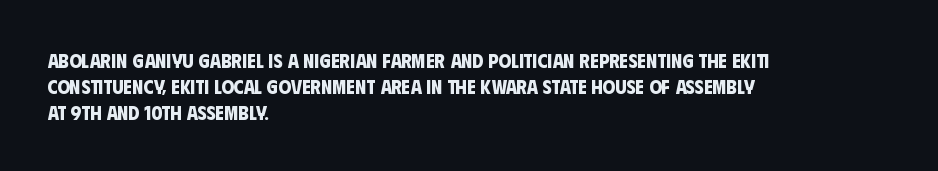
Set as a true bold cut, around the 700 mark. The line-height multiplier appears to be the usual default. Underline: absent. Leftover space on each line is placed entirely after the last word.
